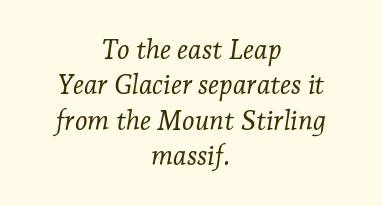
Q: Is the text bold? A: No.
Q: Is the text italic (slanted)? A: Yes, it leans right by about 7 degrees.
Q: Is the text underlined? A: No.
Q: How is the paragraph aligned? A: Centered.
Q: Is the spacing between letters normal or unusually wide? A: Normal.
Q: Is the spacing between lines tight, normal or loose? A: Normal.
